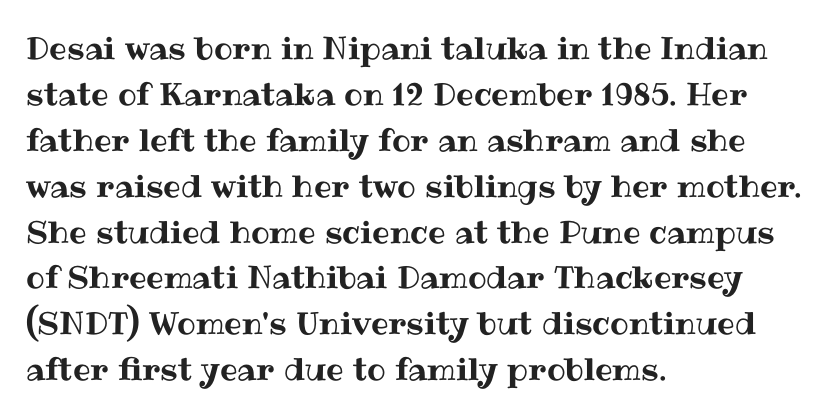
{"italic": "no", "width": "normal", "stroke_contrast": "medium", "x_height": "medium", "monospaced": "no", "underline": "no", "align": "left", "line_spacing": "normal", "line_spacing_ratio": 1.48, "letter_spacing": "normal", "letter_spacing_em": 0.0, "glyph_px": 31}
